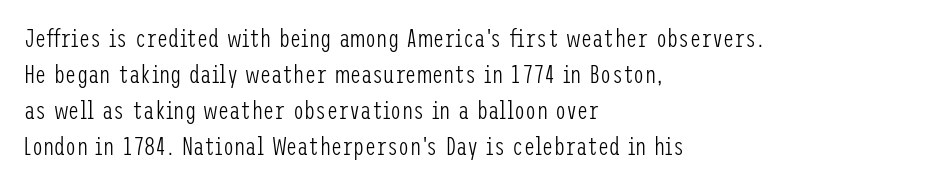
The rendering anchors every line to the left-hand side. Words appear dense and cohesive because spacing is normal. Does the leading feel generous? No, just average. A quiet, ordinary-to-light weight characterises the typeface.
